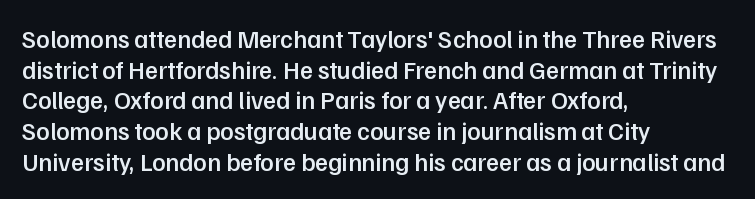
The image shows 25 px text type, upright; set left-aligned, line spacing 1.23x, normal letter spacing, not underlined.
